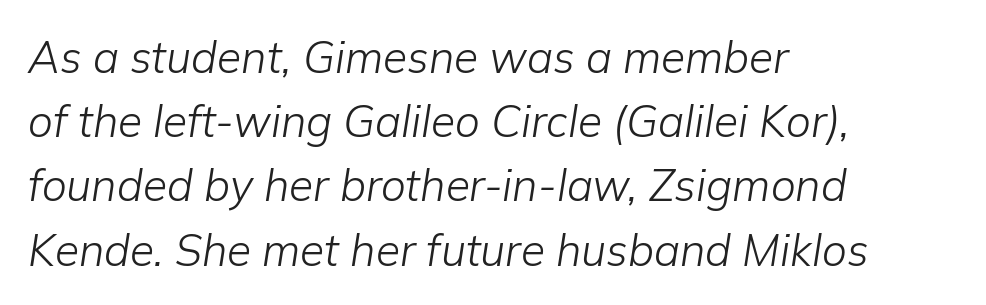
{"italic": "yes", "lean": "right", "slant_degrees": 9, "bold": "no", "weight": "light", "width": "normal", "stroke_contrast": "low", "x_height": "medium", "monospaced": "no", "underline": "no", "align": "left", "line_spacing": "normal", "line_spacing_ratio": 1.46, "letter_spacing": "normal", "letter_spacing_em": 0.0, "glyph_px": 44}
